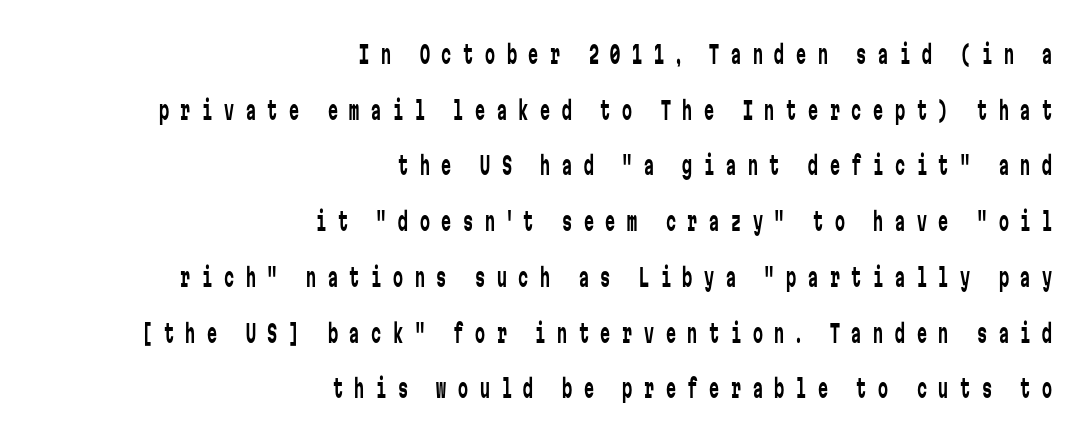
This is not heavy type; no bold has been used. A roman cut, with each character standing at attention. Vertical spacing — loose. Has an underline been added? It has not. Characters follow at a spacing far wider than the type designer built in.
